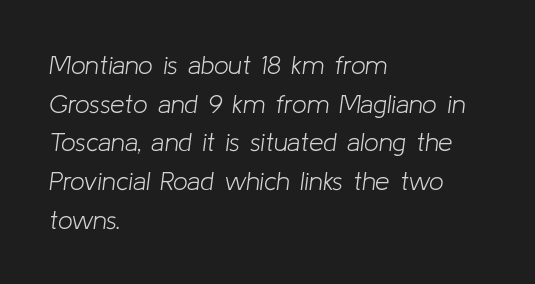
The image shows 26 px text type, italic (leaning right); set left-aligned, normal line spacing (1.49x), normal letter spacing, not underlined.
